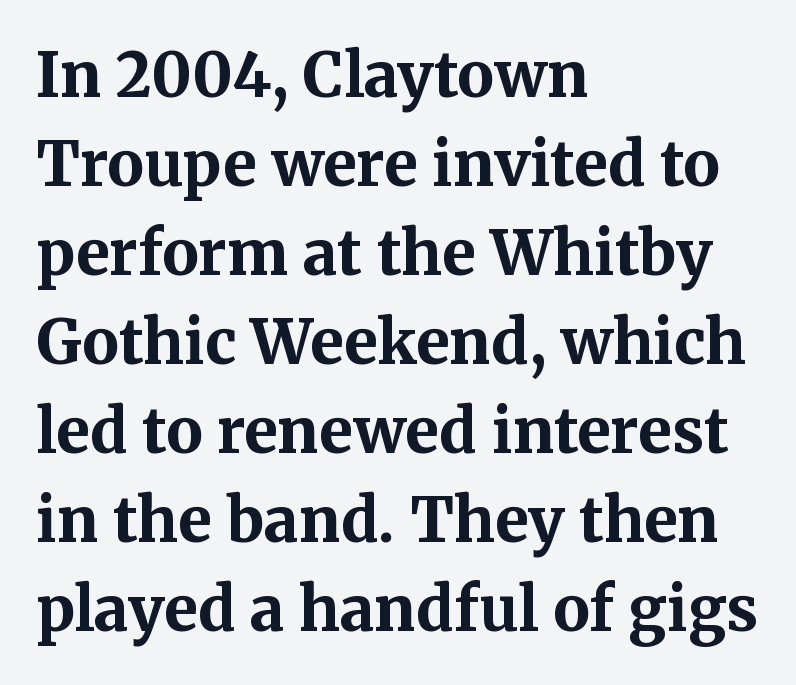
The image shows 61 px bold serif type, upright; set left-aligned, normal line spacing (1.46x), normal letter spacing, not underlined; medium stroke contrast and a medium x-height.
